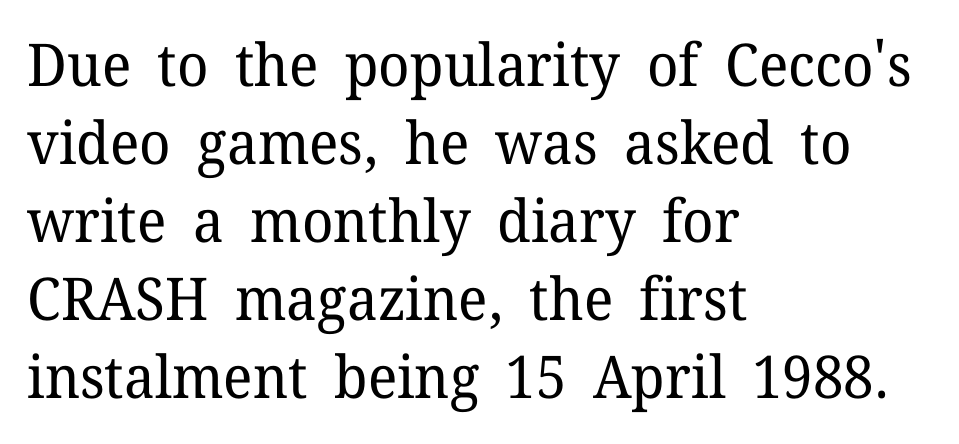
This sample uses a serif face. The designer left line spacing at the default. Underline: absent. In terms of posture, this sample is upright.
